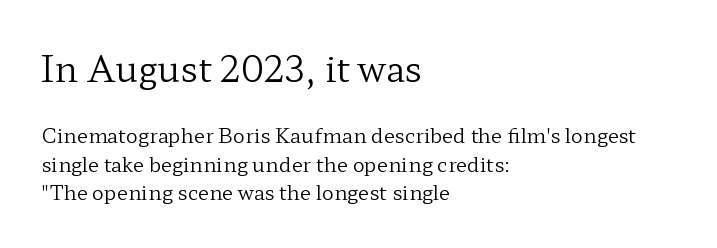
{"serif": "yes", "italic": "no", "bold": "no", "weight": "regular", "width": "wide", "stroke_contrast": "low", "x_height": "medium", "monospaced": "no", "underline": "no", "align": "left", "line_spacing": "normal", "line_spacing_ratio": 1.43, "letter_spacing": "normal", "letter_spacing_em": 0.0, "larger_block": "first", "size_ratio": 1.75, "glyph_px": 35}
